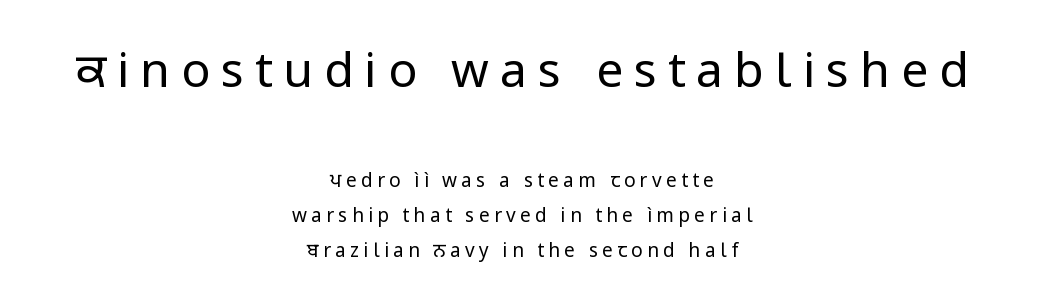
The image shows 48 px regular-weight sans-serif type, upright; set centered, line spacing 1.85x, unusually wide letter spacing (+0.23 em), not underlined; the first (top) block is 2.53x larger; low stroke contrast and a medium x-height.
